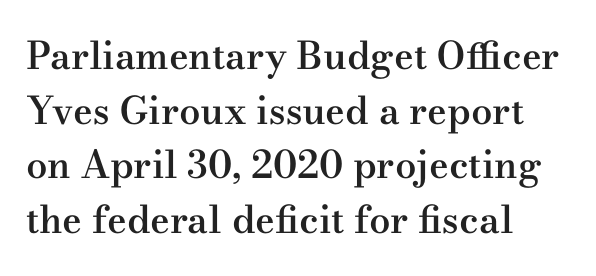
{"serif": "yes", "italic": "no", "bold": "semi", "weight": "semibold", "width": "wide", "stroke_contrast": "medium", "x_height": "small", "monospaced": "no", "underline": "no", "align": "left", "line_spacing": "normal", "line_spacing_ratio": 1.44, "letter_spacing": "normal", "letter_spacing_em": 0.0, "glyph_px": 38}
